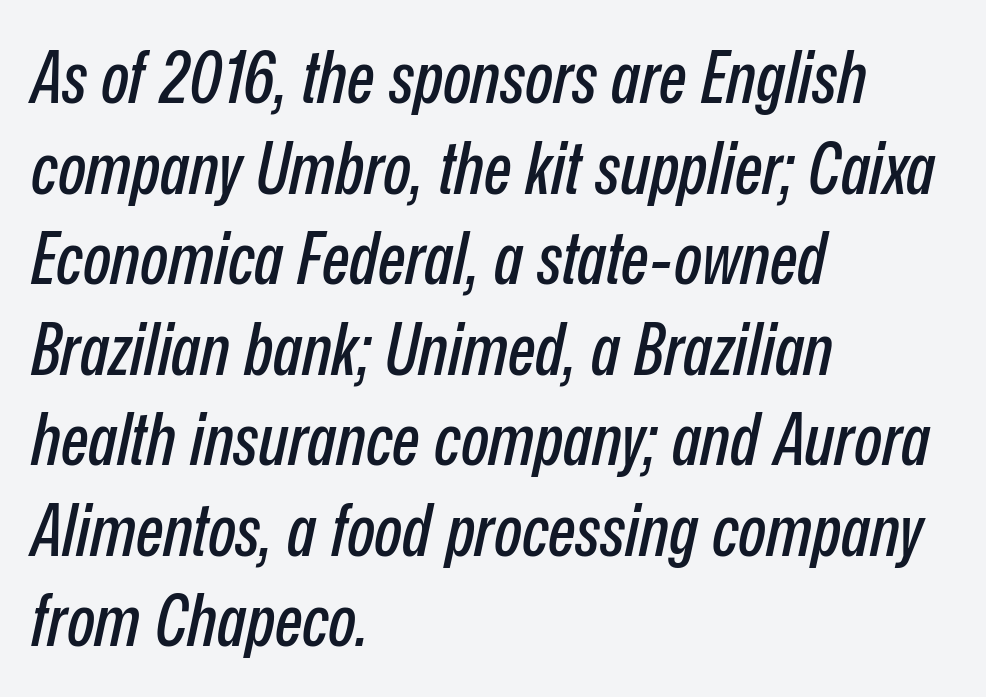
Each letter keeps its own natural width here, so spacing adapts to shape. This is oblique type, the kind used for emphasis or titles. The paragraph has a hard left edge and a soft right edge. The space beneath each line is pristine and unruled.
